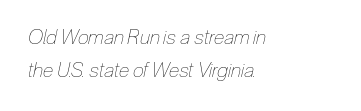
The image shows 20 px text type, italic (leaning right); set left-aligned, normal line spacing (1.66x), normal letter spacing, not underlined.
